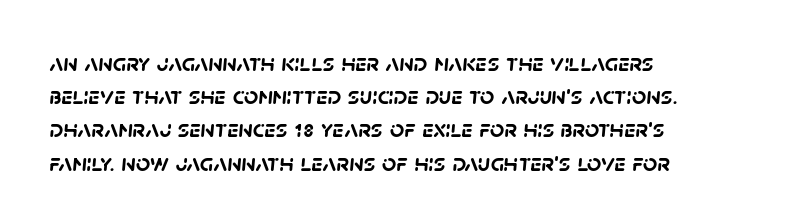
{"bold": "yes", "underline": "no", "align": "left", "line_spacing": "normal", "line_spacing_ratio": 1.33, "letter_spacing": "normal", "letter_spacing_em": 0.0, "glyph_px": 25}
